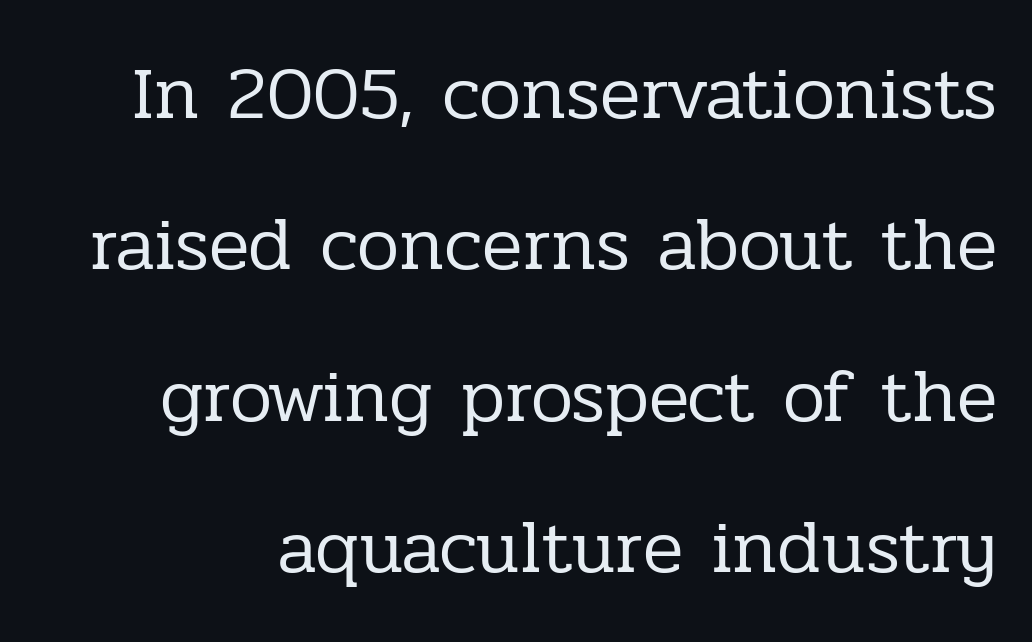
Q: Is the text bold? A: No.
Q: Is the text italic (slanted)? A: No, it is upright.
Q: Is the typeface a serif or a sans-serif typeface? A: Serif.
Q: Is the text underlined? A: No.
Q: Is the spacing between letters normal or unusually wide? A: Normal.
Q: Is the spacing between lines tight, normal or loose? A: Loose.
Q: Width (condensed, normal, or wide)? A: Normal.
Q: Stroke contrast? A: Low.
Q: x-height? A: Medium.
Q: Monospaced? A: No.
